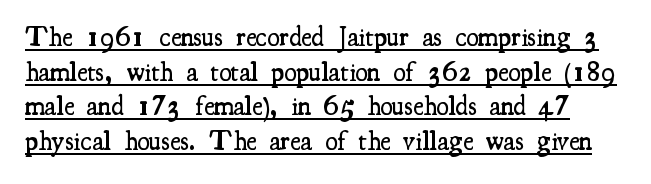
{"serif": "yes", "italic": "no", "bold": "semi", "weight": "semibold", "width": "condensed", "stroke_contrast": "medium", "x_height": "small", "monospaced": "no", "underline": "yes", "line_spacing_ratio": 1.24, "letter_spacing": "normal", "letter_spacing_em": 0.0, "glyph_px": 28}
